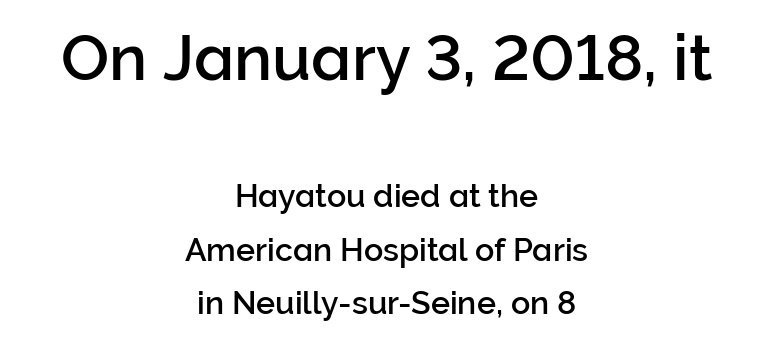
Q: Is the text italic (slanted)? A: No, it is upright.
Q: Is the typeface a serif or a sans-serif typeface? A: Sans-serif.
Q: Is the text underlined? A: No.
Q: How is the paragraph aligned? A: Centered.
Q: Is the spacing between letters normal or unusually wide? A: Normal.
Q: Is the spacing between lines tight, normal or loose? A: Normal.
Q: Which block of text is set in a larger size, the first (top) or the second (bottom)? A: The first (top) one.
Q: Width (condensed, normal, or wide)? A: Normal.
Q: Stroke contrast? A: Low.
Q: x-height? A: Medium.
Q: Monospaced? A: No.
